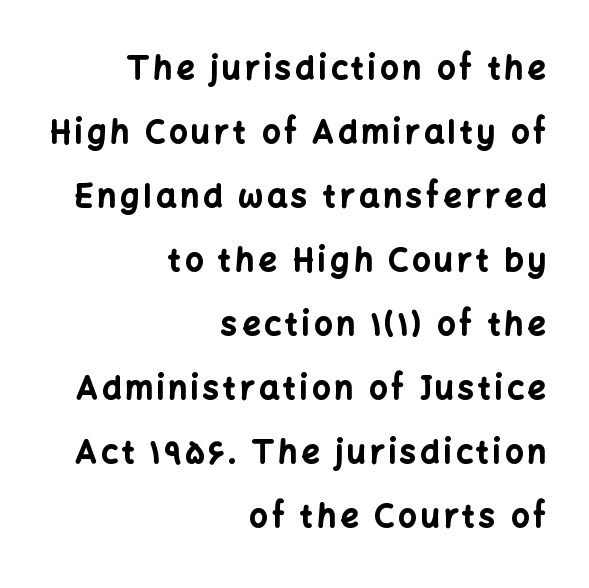
The image shows 32 px bold sans-serif type, upright; set right-aligned, loose line spacing (2.0x), not underlined; low stroke contrast and a medium x-height.
